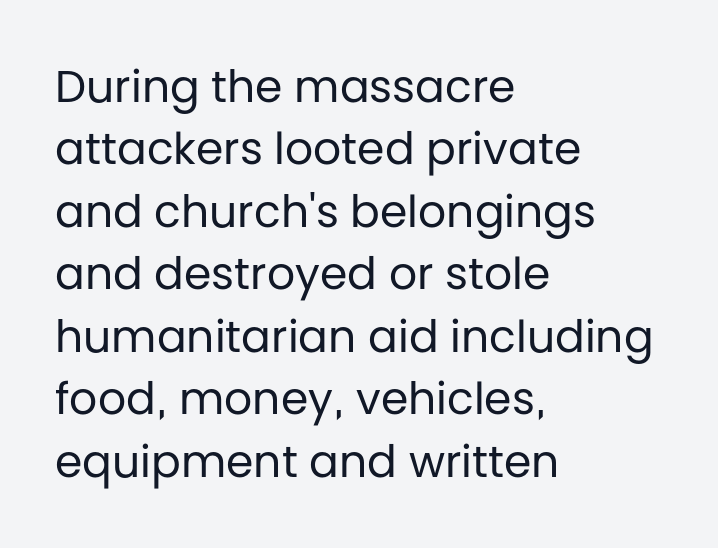
Is this a sans? Yes — the strokes have no serifs. The vertical gap from one line to the next is medium. Do the letters lean? They stand straight. Standard letterfit; no display-style spreading of the glyphs.
